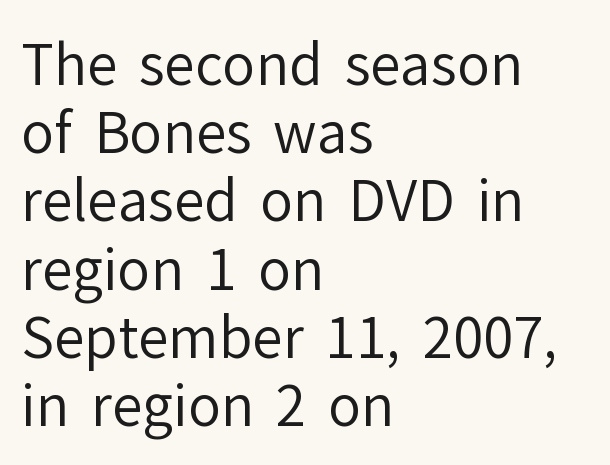
Q: Is the text bold? A: No.
Q: Is the text italic (slanted)? A: No, it is upright.
Q: Is the typeface a serif or a sans-serif typeface? A: Sans-serif.
Q: Is the text underlined? A: No.
Q: How is the paragraph aligned? A: Left-aligned.
Q: Is the spacing between letters normal or unusually wide? A: Normal.
Q: Width (condensed, normal, or wide)? A: Normal.
Q: Stroke contrast? A: Low.
Q: x-height? A: Medium.
Q: Monospaced? A: No.
